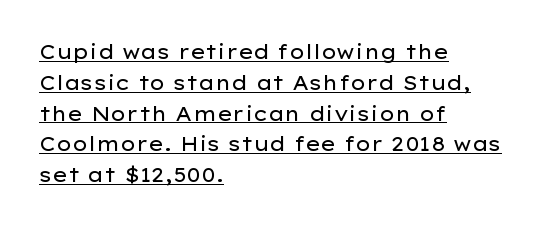
This sample keeps an unexceptional amount of space between lines. No extra ink here — the face is not bold. A classic flush-left, rag-right setting is used for this passage. In terms of letterspacing, this is plain default setting.
